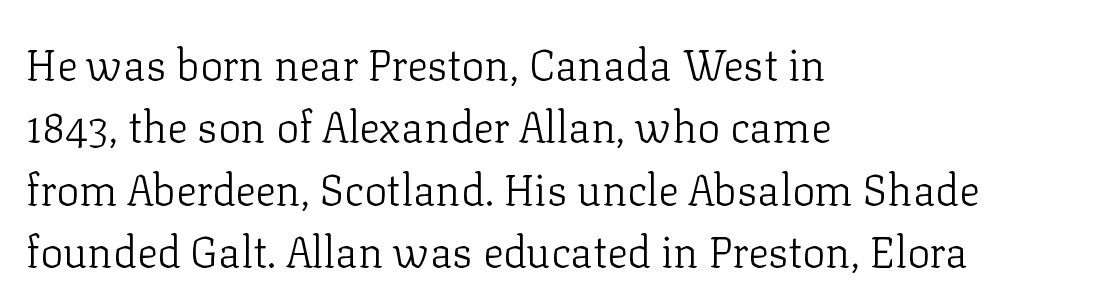
Reading down the block, your eye returns to a fixed left position each line. Unmarked baselines from the first word to the last. This sample has the flowing, uneven cadence of proportional lettering. A roman cut, with each character standing at attention. Caption: face not bold, strokes unweighted. Successive baselines arrive at the customary interval.
